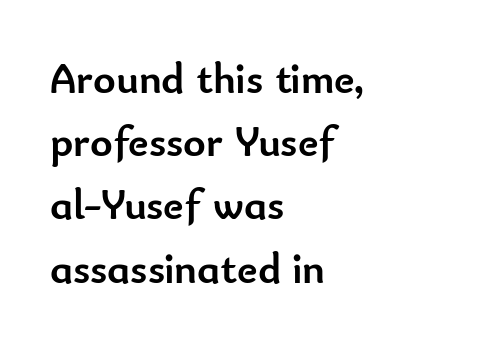
{"serif": "no", "italic": "no", "bold": "yes", "weight": "semibold", "width": "normal", "stroke_contrast": "low", "x_height": "small", "monospaced": "no", "underline": "no", "align": "left", "line_spacing": "normal", "line_spacing_ratio": 1.47, "letter_spacing": "normal", "letter_spacing_em": 0.0, "glyph_px": 43}
